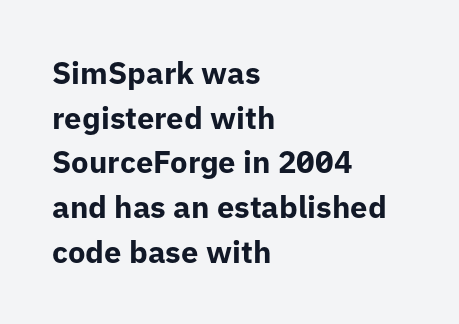
The glyphs are unaccompanied by any horizontal stroke below them. You could call the tracking neutral — neither tight nor loose. Stroke thickness is high; the sample reads as a true bold. Italic? Not at all — the glyphs are vertical. The face used here is proportionally spaced, like ordinary book or web type.
